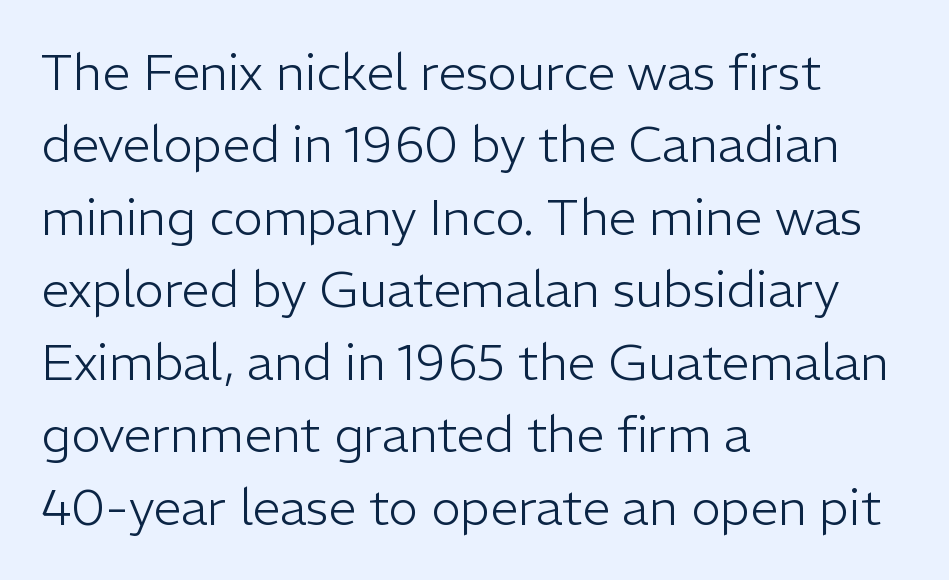
{"serif": "no", "italic": "no", "bold": "no", "weight": "light", "width": "normal", "stroke_contrast": "low", "x_height": "medium", "monospaced": "no", "underline": "no", "align": "left", "line_spacing": "normal", "line_spacing_ratio": 1.45, "letter_spacing": "normal", "letter_spacing_em": 0.0, "glyph_px": 50}
